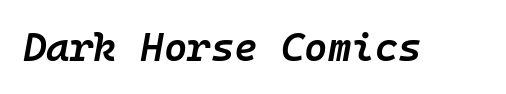
Weight: semibold (demi). The passage shown leans; its letterforms are oblique. This sample uses plain, unmodified letter spacing. Descender tails drop into unmarked territory. These lines are rendered in a fixed-pitch font.
